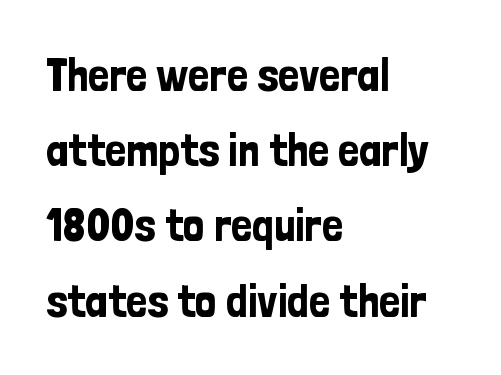
{"serif": "no", "italic": "no", "width": "condensed", "stroke_contrast": "low", "x_height": "medium", "monospaced": "no", "underline": "no", "align": "left", "line_spacing": "normal", "line_spacing_ratio": 1.6, "letter_spacing": "normal", "letter_spacing_em": 0.0, "glyph_px": 47}
